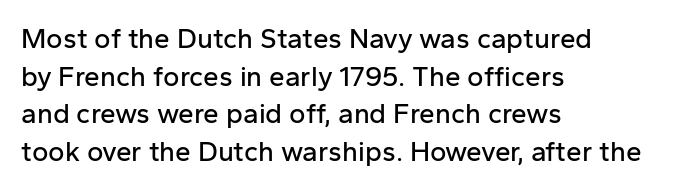
{"serif": "no", "italic": "no", "width": "normal", "stroke_contrast": "low", "x_height": "medium", "monospaced": "no", "underline": "no", "align": "left", "line_spacing": "normal", "line_spacing_ratio": 1.34, "letter_spacing": "normal", "letter_spacing_em": 0.0, "glyph_px": 28}
